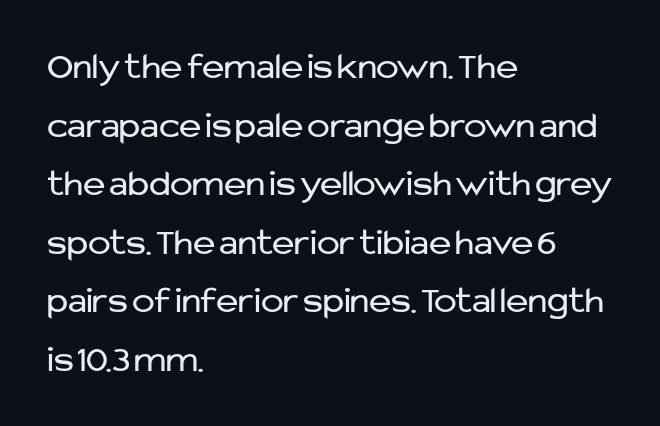
Q: Is the text bold? A: No.
Q: Is the text italic (slanted)? A: No, it is upright.
Q: Is the typeface a serif or a sans-serif typeface? A: Sans-serif.
Q: Is the text underlined? A: No.
Q: How is the paragraph aligned? A: Left-aligned.
Q: Is the spacing between letters normal or unusually wide? A: Normal.
Q: Is the spacing between lines tight, normal or loose? A: Normal.
Q: Width (condensed, normal, or wide)? A: Normal.
Q: Stroke contrast? A: Low.
Q: x-height? A: Medium.
Q: Monospaced? A: No.
